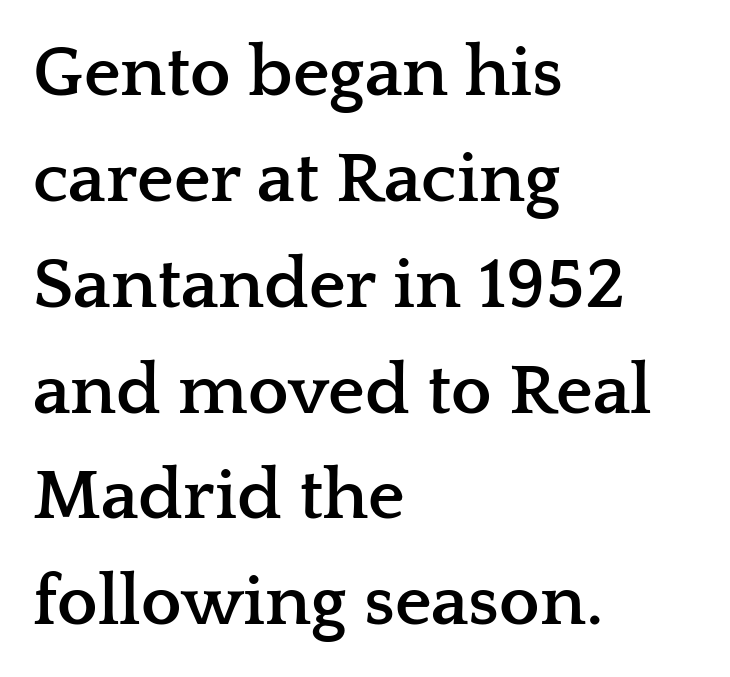
The image shows 72 px semibold, wide serif type, upright; set left-aligned, normal line spacing (1.47x), normal letter spacing, not underlined; low stroke contrast and a medium x-height.
